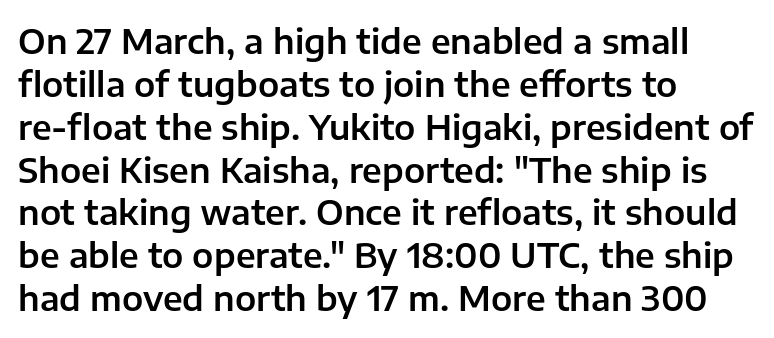
{"serif": "no", "italic": "no", "width": "normal", "stroke_contrast": "low", "x_height": "medium", "monospaced": "no", "underline": "no", "align": "left", "line_spacing": "normal", "line_spacing_ratio": 1.26, "letter_spacing": "normal", "letter_spacing_em": 0.0, "glyph_px": 34}
